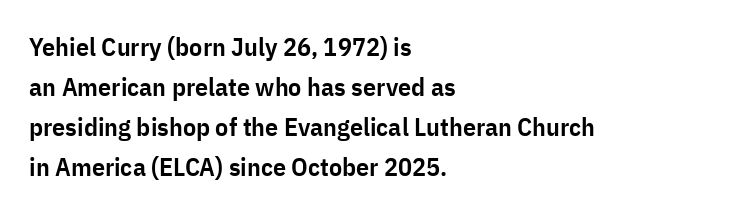
The image shows 26 px text type, upright; set left-aligned, normal line spacing (1.54x), normal letter spacing, not underlined.
